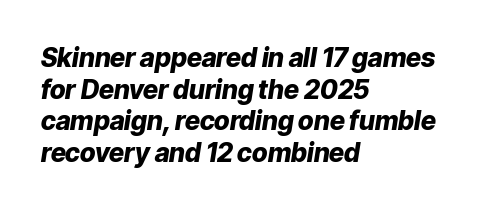
Q: Is the text bold? A: Yes.
Q: Is the text italic (slanted)? A: Yes, it leans right by about 9 degrees.
Q: Is the text underlined? A: No.
Q: How is the paragraph aligned? A: Left-aligned.
Q: Is the spacing between letters normal or unusually wide? A: Normal.
